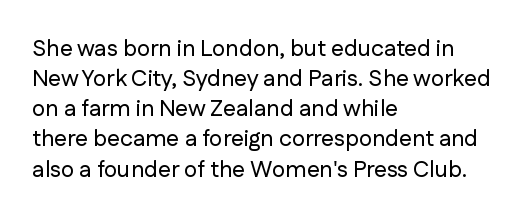
Q: Is the text italic (slanted)? A: No, it is upright.
Q: Is the text underlined? A: No.
Q: How is the paragraph aligned? A: Left-aligned.
Q: Is the spacing between letters normal or unusually wide? A: Normal.
Q: Is the spacing between lines tight, normal or loose? A: Normal.
